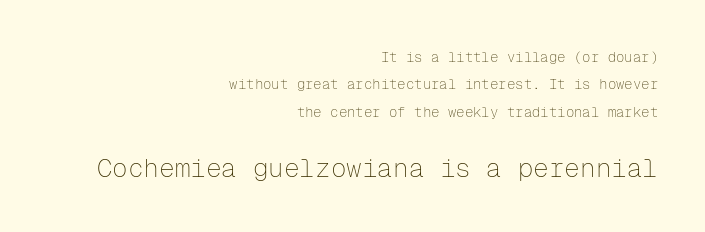
The image shows 26 px text type, upright; set right-aligned, loose line spacing (1.95x), normal letter spacing, not underlined; the second (bottom) block is 1.86x larger.
